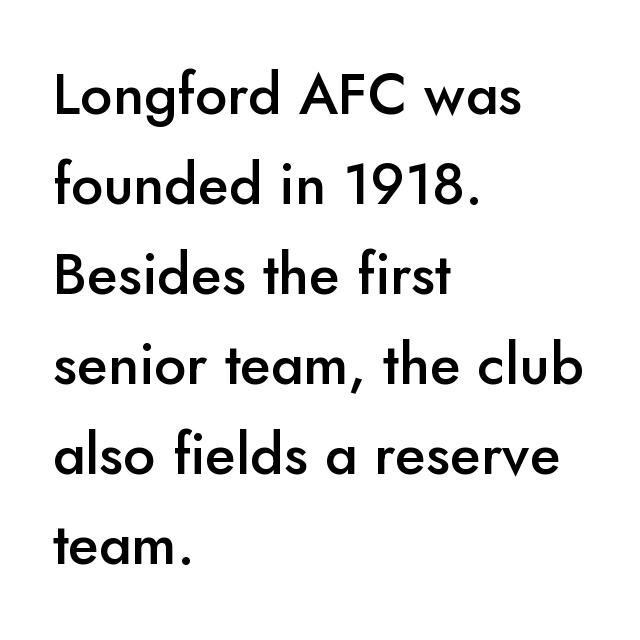
The image shows 57 px semibold sans-serif type, upright; set left-aligned, normal line spacing (1.58x), normal letter spacing, not underlined; low stroke contrast and a small x-height.
